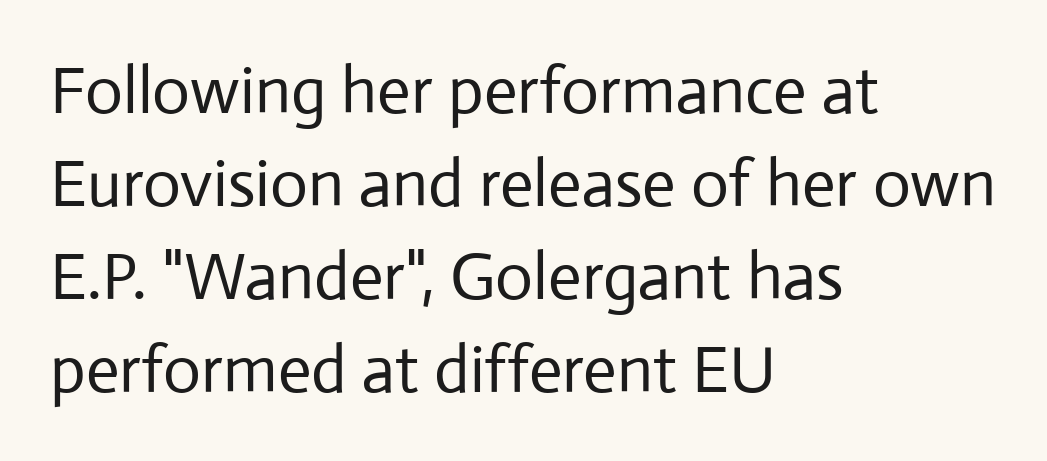
Q: Is the text bold? A: No.
Q: Is the text italic (slanted)? A: No, it is upright.
Q: Is the typeface a serif or a sans-serif typeface? A: Sans-serif.
Q: Is the text underlined? A: No.
Q: How is the paragraph aligned? A: Left-aligned.
Q: Is the spacing between letters normal or unusually wide? A: Normal.
Q: Is the spacing between lines tight, normal or loose? A: Normal.
Q: Width (condensed, normal, or wide)? A: Normal.
Q: Stroke contrast? A: Low.
Q: x-height? A: Medium.
Q: Monospaced? A: No.
